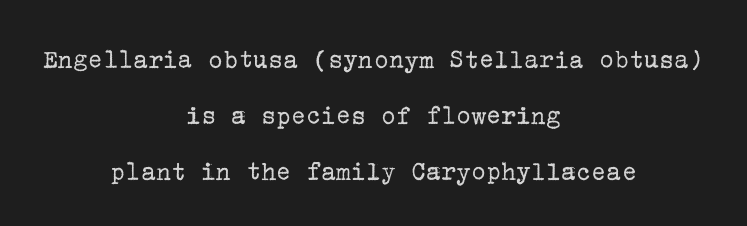
Q: Is the text bold? A: No.
Q: Is the text italic (slanted)? A: No, it is upright.
Q: Is the typeface a serif or a sans-serif typeface? A: Serif.
Q: Is the text underlined? A: No.
Q: How is the paragraph aligned? A: Centered.
Q: Is the spacing between letters normal or unusually wide? A: Normal.
Q: Is the spacing between lines tight, normal or loose? A: Loose.
Q: Width (condensed, normal, or wide)? A: Normal.
Q: Stroke contrast? A: Low.
Q: x-height? A: Medium.
